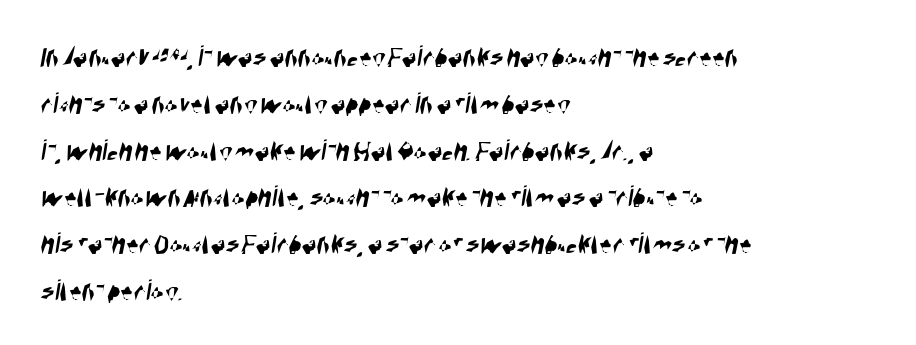
The image shows 31 px condensed sans-serif type; set left-aligned, normal line spacing (1.51x), normal letter spacing, not underlined; high stroke contrast and a large x-height.
